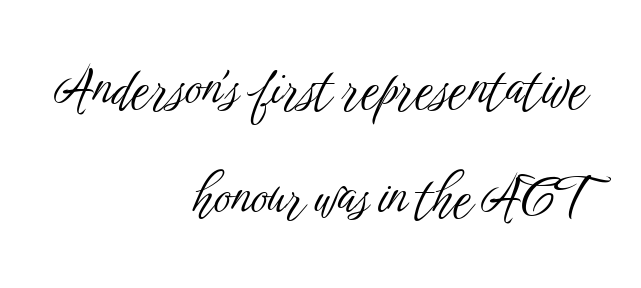
Look at the tracking — it's just the regular setting, nothing added. The letters advance in unequal steps, a hallmark of proportional type. Baseline-to-baseline distance is far greater than the letter height. The typesetting does not lean heavy: it is not bold.
